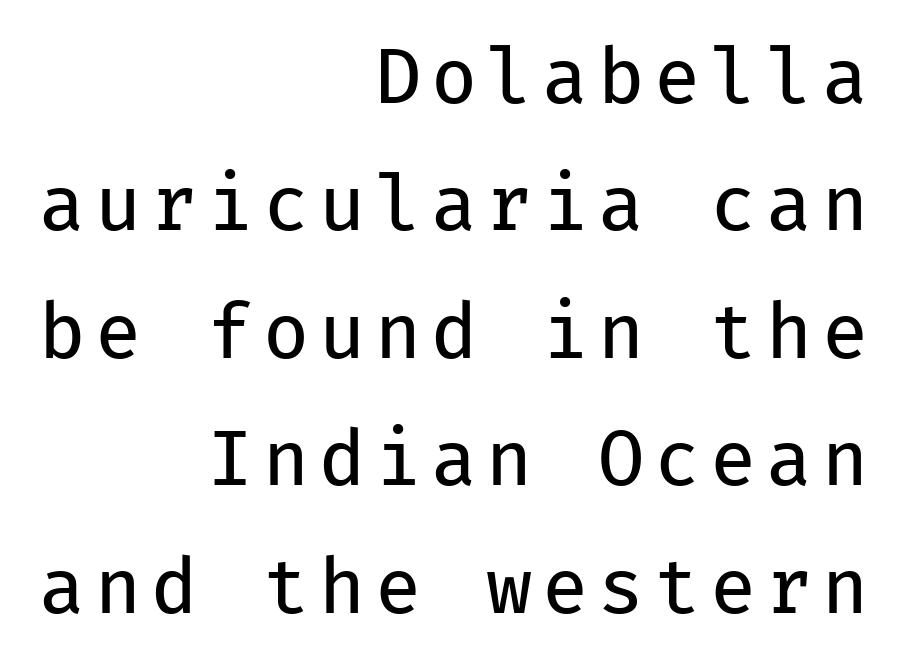
Q: Is the text bold? A: No.
Q: Is the text italic (slanted)? A: No, it is upright.
Q: Is the typeface a serif or a sans-serif typeface? A: Sans-serif.
Q: Is the text underlined? A: No.
Q: How is the paragraph aligned? A: Right-aligned.
Q: Is the spacing between lines tight, normal or loose? A: Normal.
Q: Width (condensed, normal, or wide)? A: Normal.
Q: Stroke contrast? A: Low.
Q: x-height? A: Medium.
Q: Monospaced? A: Yes.
